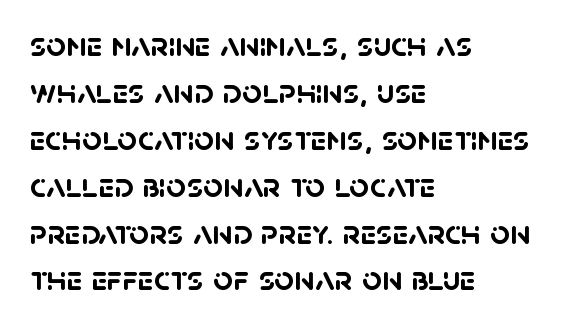
The words here are not underlined. Letter spacing: default. Horizontal bands of white between lines are of average thickness. The characters display no serif detailing; their extremities are plain. Varying glyph widths throughout — classic text-font behaviour. Students, this is bold: see how much ink each stroke carries.
